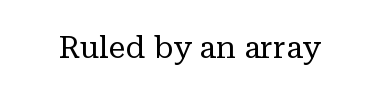
The image shows 31 px regular-weight serif type, upright; set normal letter spacing, not underlined; low stroke contrast and a medium x-height.
